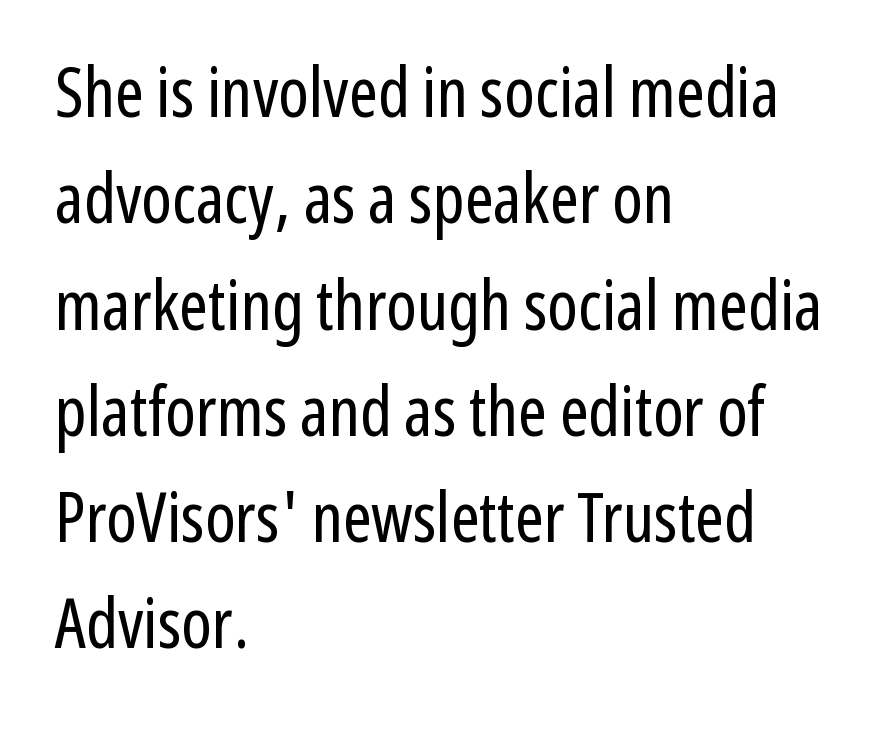
Lines of text with bare space underneath. You can tell from the bare stems that sans-serif type was used. This sample uses plain, unmodified letter spacing. The letters advance in unequal steps, a hallmark of proportional type. Nothing heavy about these letters — not bold at all. Vertical strokes here are truly vertical.
